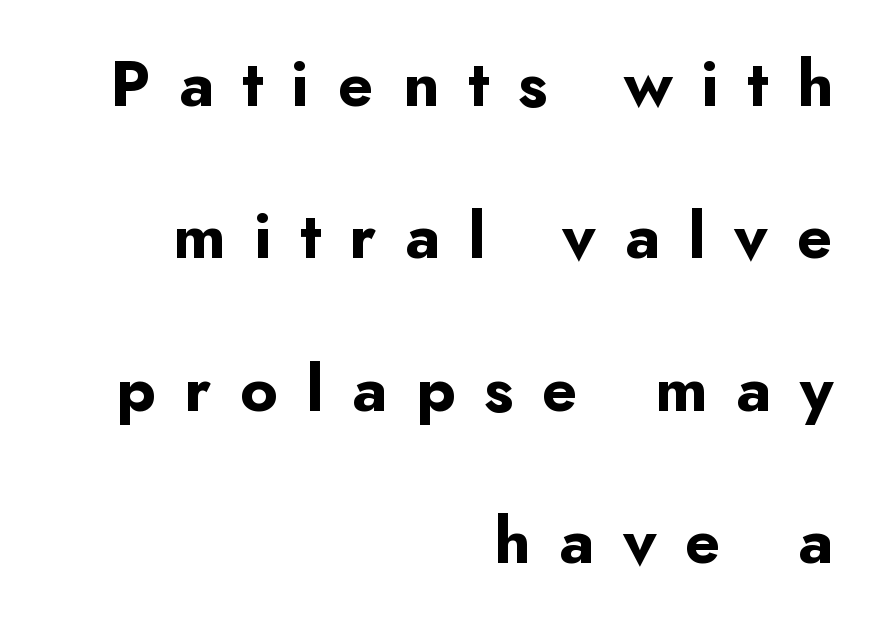
How heavy is the stroke? Heavy — this is a bold. Character widths vary here, with narrow letters taking less room than wide ones. Caption: multi-line text, flush right, ragged left. This sample uses a sans-serif face. Is there any slant? The stems are plumb.
